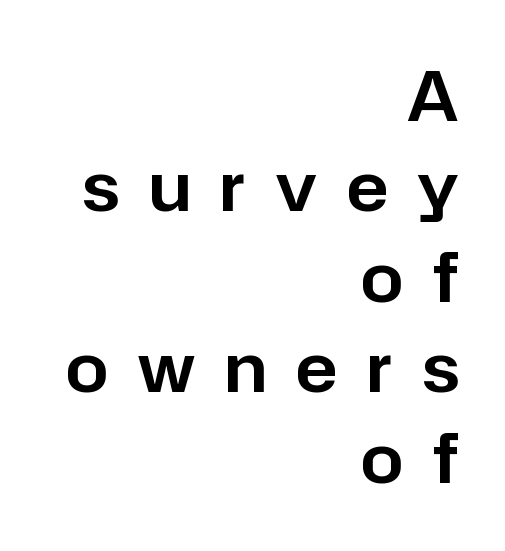
Q: Is the text italic (slanted)? A: No, it is upright.
Q: Is the typeface a serif or a sans-serif typeface? A: Sans-serif.
Q: Is the text underlined? A: No.
Q: How is the paragraph aligned? A: Right-aligned.
Q: Is the spacing between letters normal or unusually wide? A: Unusually wide.
Q: Is the spacing between lines tight, normal or loose? A: Normal.
Q: Width (condensed, normal, or wide)? A: Normal.
Q: Stroke contrast? A: Low.
Q: x-height? A: Medium.
Q: Monospaced? A: No.
